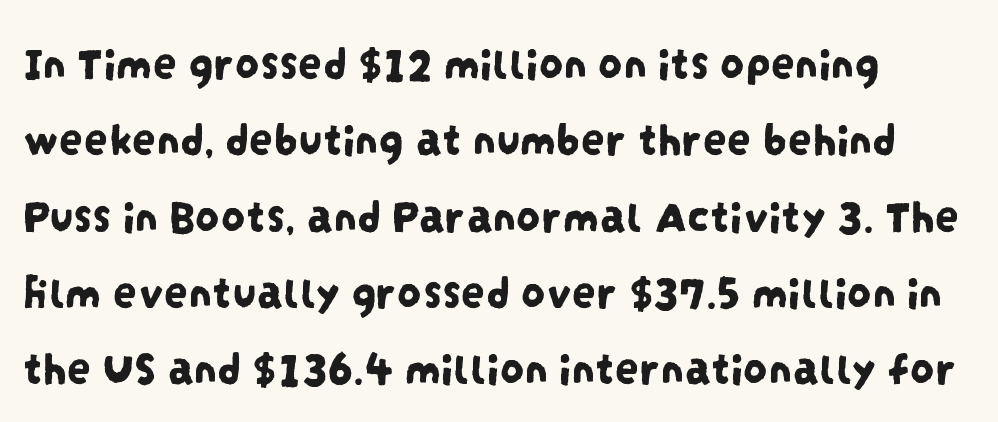
The image shows 48 px condensed sans-serif type; set left-aligned, normal line spacing (1.59x), normal letter spacing, not underlined; low stroke contrast and a large x-height.
